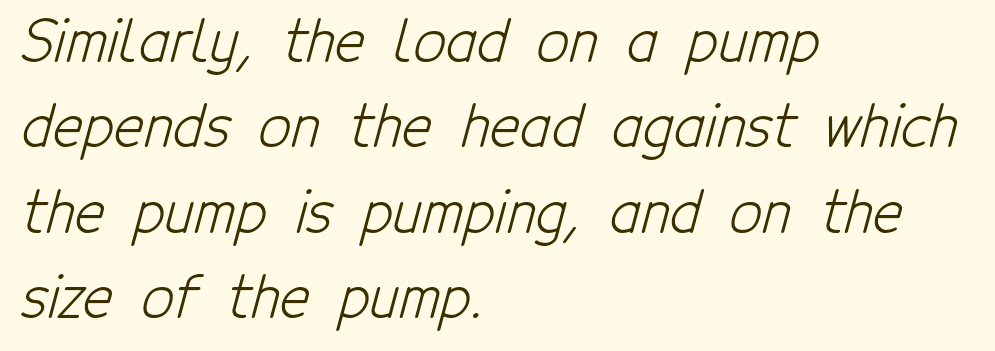
{"serif": "no", "bold": "no", "weight": "light", "width": "condensed", "stroke_contrast": "low", "x_height": "medium", "monospaced": "no", "underline": "no", "align": "left", "line_spacing": "normal", "line_spacing_ratio": 1.5, "letter_spacing": "normal", "letter_spacing_em": 0.0, "glyph_px": 57}
